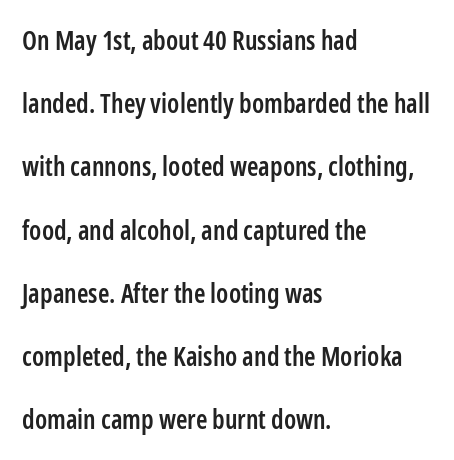
{"italic": "no", "bold": "semi", "underline": "no", "align": "left", "line_spacing": "loose", "line_spacing_ratio": 2.43, "letter_spacing": "normal", "letter_spacing_em": 0.0, "glyph_px": 26}
